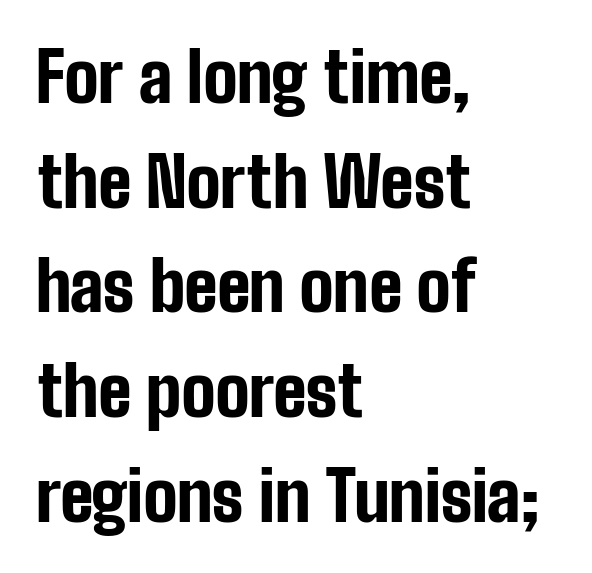
The image shows 68 px bold, condensed sans-serif type, upright; set left-aligned, normal line spacing (1.54x), normal letter spacing, not underlined; low stroke contrast and a medium x-height.
